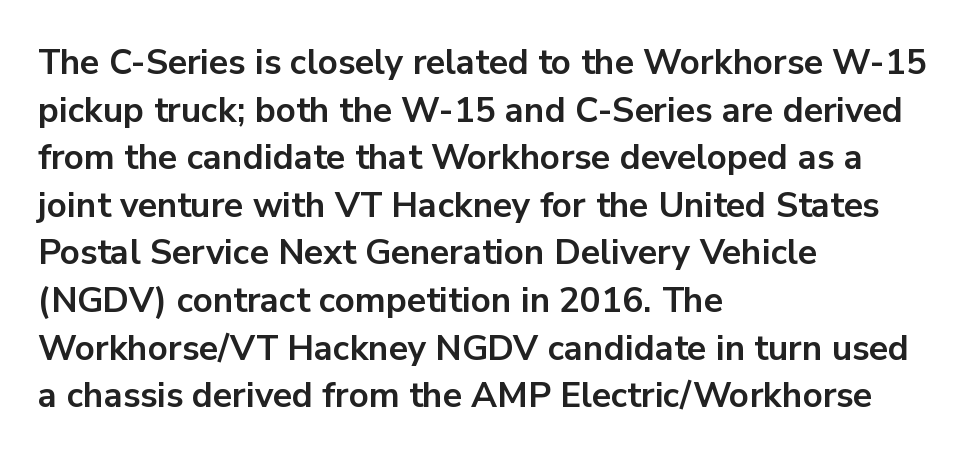
Q: Is the text bold? A: Yes.
Q: Is the text italic (slanted)? A: No, it is upright.
Q: Is the typeface a serif or a sans-serif typeface? A: Sans-serif.
Q: Is the text underlined? A: No.
Q: How is the paragraph aligned? A: Left-aligned.
Q: Is the spacing between letters normal or unusually wide? A: Normal.
Q: Is the spacing between lines tight, normal or loose? A: Normal.
Q: Width (condensed, normal, or wide)? A: Normal.
Q: Stroke contrast? A: Low.
Q: x-height? A: Medium.
Q: Monospaced? A: No.
